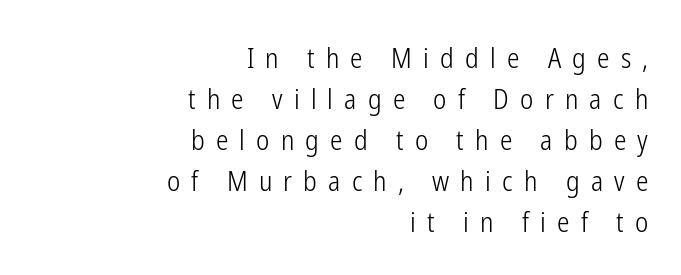
The image shows 28 px light, condensed sans-serif type, upright; set right-aligned, normal line spacing (1.46x), unusually wide letter spacing (+0.4 em), not underlined; low stroke contrast and a medium x-height.
